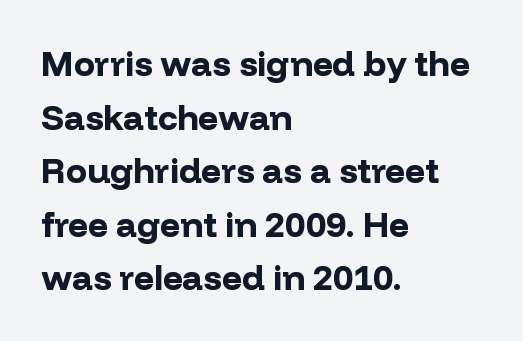
The image shows 35 px bold sans-serif type, upright; set left-aligned, normal line spacing (1.53x), normal letter spacing, not underlined; low stroke contrast and a medium x-height.
